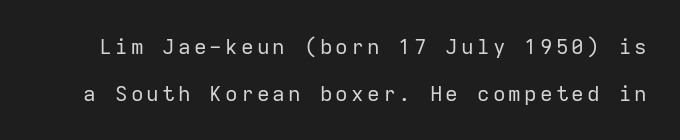
{"italic": "no", "bold": "no", "underline": "no", "line_spacing": "loose", "line_spacing_ratio": 2.23, "glyph_px": 21}
